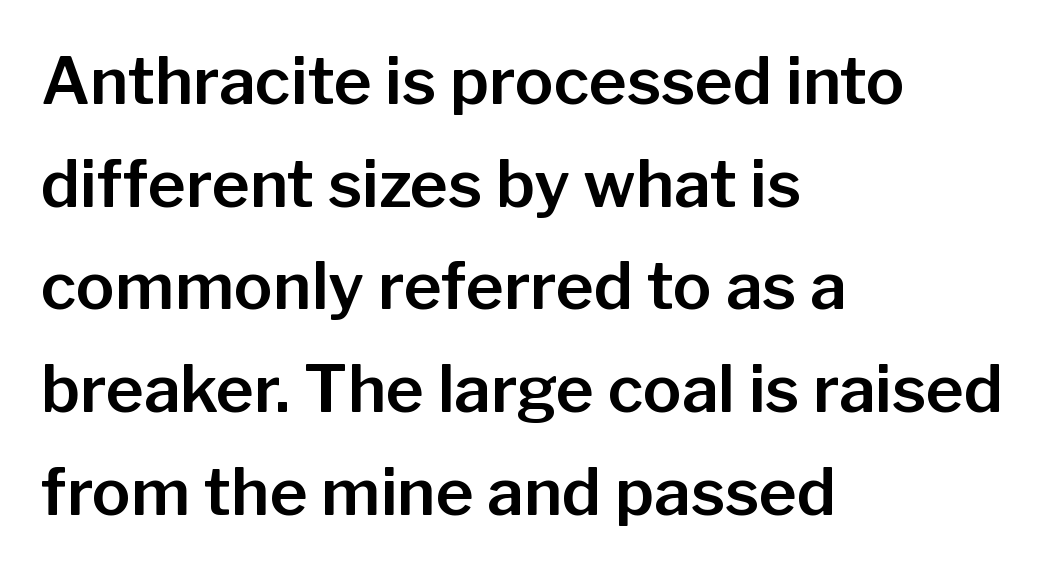
Is the letter spacing exaggerated? No — it looks like the ordinary default. This sample is left-justified, so line endings fall wherever the words run out. Has an underline been added? It has not. Looks like regular typesetting: each glyph gets only the width it needs. Posture: vertical. Vertically, the passage feels balanced, rows spaced as you'd expect.
